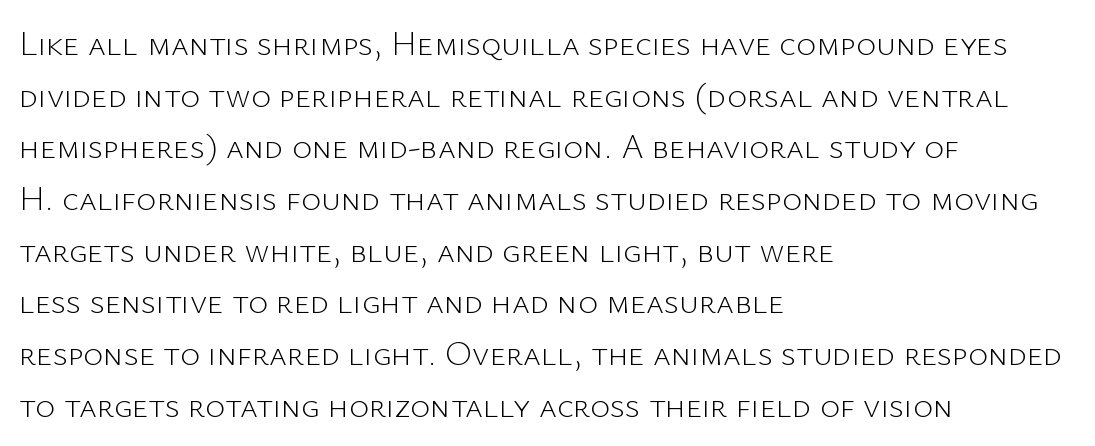
Q: Is the text bold? A: No.
Q: Is the text italic (slanted)? A: No, it is upright.
Q: Is the typeface a serif or a sans-serif typeface? A: Sans-serif.
Q: Is the text underlined? A: No.
Q: How is the paragraph aligned? A: Left-aligned.
Q: Is the spacing between letters normal or unusually wide? A: Normal.
Q: Is the spacing between lines tight, normal or loose? A: Normal.
Q: Width (condensed, normal, or wide)? A: Normal.
Q: Stroke contrast? A: Low.
Q: x-height? A: Medium.
Q: Monospaced? A: No.
